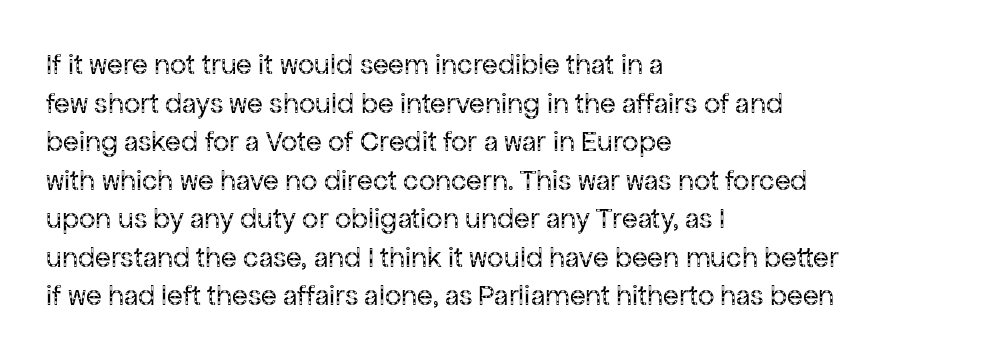
Proportional: the letters do not fall into vertical columns. The font family rendered here belongs to the sans-serif group. Does the copy run flush right? No — it runs flush left. The type is set solid horizontally, with unmodified tracking.
